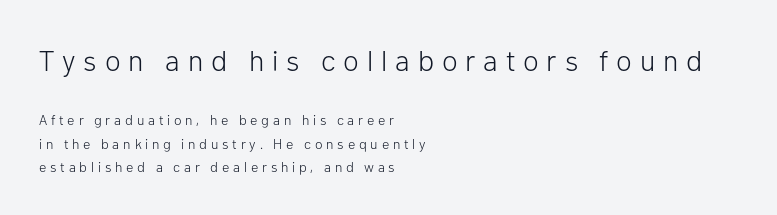
The image shows 29 px light sans-serif type, upright; set left-aligned, normal line spacing (1.66x), unusually wide letter spacing (+0.27 em), not underlined; the first (top) block is 2.07x larger; low stroke contrast and a medium x-height.
